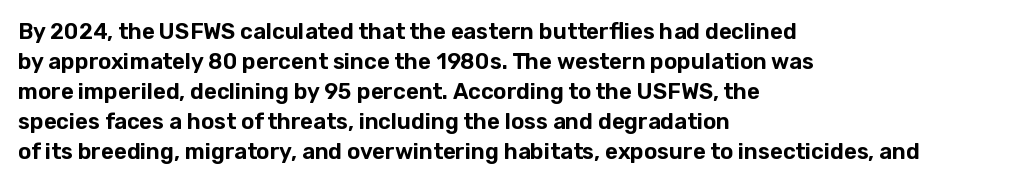
The image shows 22 px text type, upright; set left-aligned, normal line spacing (1.36x), normal letter spacing, not underlined.
